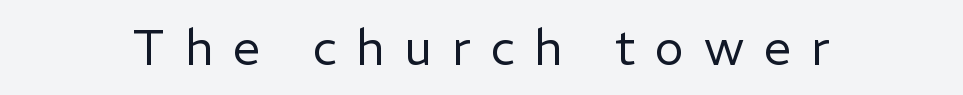
Q: Is the text bold? A: No.
Q: Is the text italic (slanted)? A: No, it is upright.
Q: Is the typeface a serif or a sans-serif typeface? A: Sans-serif.
Q: Is the text underlined? A: No.
Q: How is the paragraph aligned? A: Centered.
Q: Is the spacing between letters normal or unusually wide? A: Unusually wide.
Q: Width (condensed, normal, or wide)? A: Normal.
Q: Stroke contrast? A: Low.
Q: x-height? A: Medium.
Q: Monospaced? A: No.
